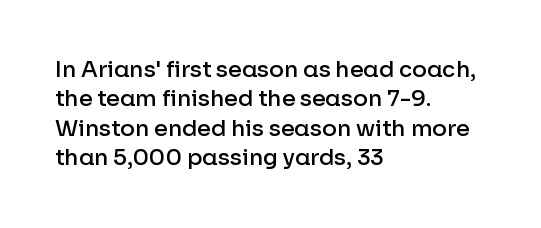
Notice how the passage keeps a crisp vertical edge on the left only. It's the straight-up-and-down kind of type. The zone under the glyphs is completely vacant. This is moderately heavy type, rendered in semibold. Compared with typical paragraphs, the rows here are spaced about the same.
